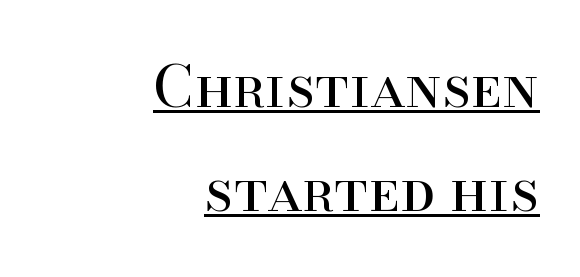
Q: Is the text bold? A: No.
Q: Is the text italic (slanted)? A: No, it is upright.
Q: Is the typeface a serif or a sans-serif typeface? A: Serif.
Q: Is the text underlined? A: Yes.
Q: How is the paragraph aligned? A: Right-aligned.
Q: Is the spacing between letters normal or unusually wide? A: Normal.
Q: Width (condensed, normal, or wide)? A: Normal.
Q: Stroke contrast? A: High.
Q: x-height? A: Small.
Q: Monospaced? A: No.
